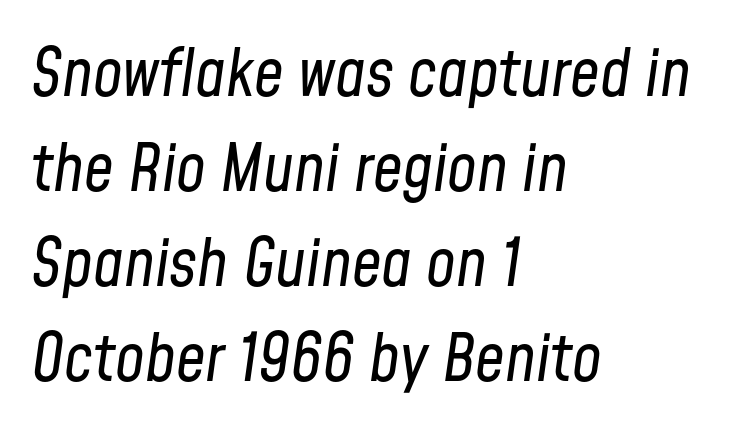
The image shows 66 px regular-weight, condensed type, italic (leaning right); set left-aligned, normal line spacing (1.44x), normal letter spacing, not underlined; low stroke contrast and a medium x-height.
